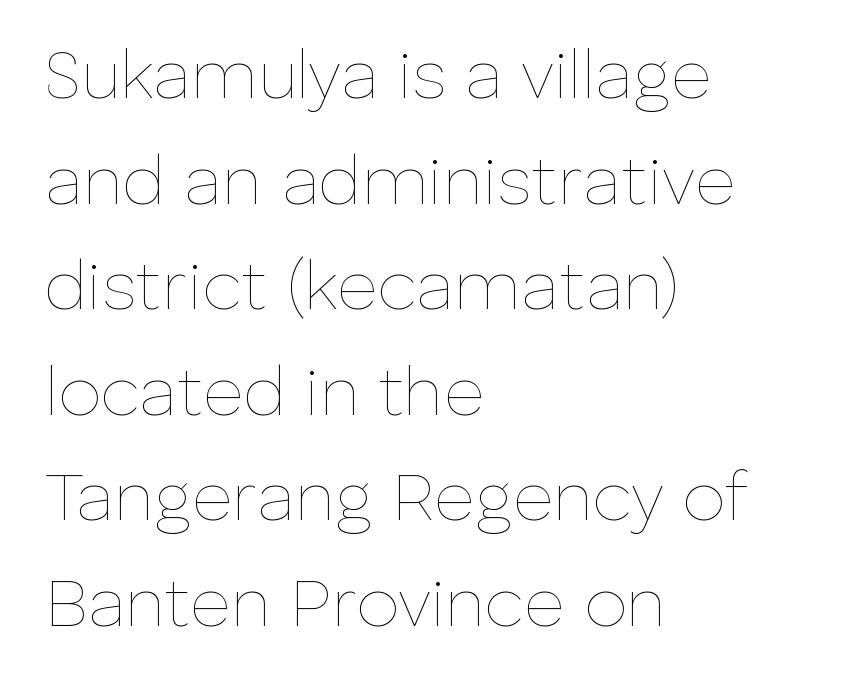
{"italic": "no", "bold": "no", "weight": "thin", "width": "normal", "stroke_contrast": "low", "x_height": "medium", "monospaced": "no", "underline": "no", "align": "left", "line_spacing": "normal", "line_spacing_ratio": 1.53, "letter_spacing": "normal", "letter_spacing_em": 0.0, "glyph_px": 69}
